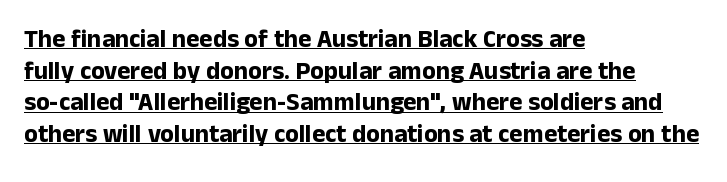
{"italic": "no", "bold": "yes", "underline": "yes", "align": "left", "line_spacing": "normal", "line_spacing_ratio": 1.27, "letter_spacing": "normal", "letter_spacing_em": 0.0, "glyph_px": 25}
